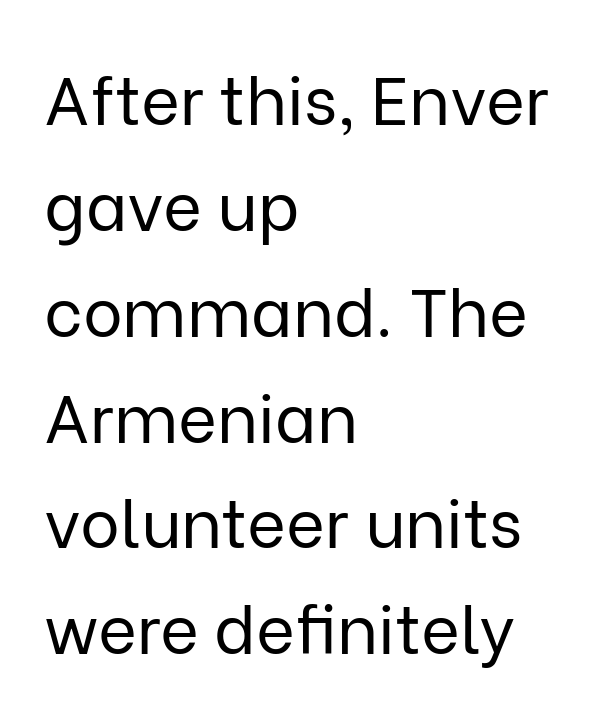
Q: Is the text bold? A: No.
Q: Is the text italic (slanted)? A: No, it is upright.
Q: Is the typeface a serif or a sans-serif typeface? A: Sans-serif.
Q: Is the text underlined? A: No.
Q: How is the paragraph aligned? A: Left-aligned.
Q: Is the spacing between letters normal or unusually wide? A: Normal.
Q: Is the spacing between lines tight, normal or loose? A: Normal.
Q: Width (condensed, normal, or wide)? A: Normal.
Q: Stroke contrast? A: Low.
Q: x-height? A: Medium.
Q: Monospaced? A: No.
